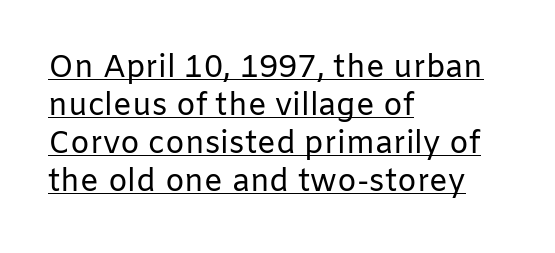
Q: Is the text bold? A: No.
Q: Is the text italic (slanted)? A: No, it is upright.
Q: Is the typeface a serif or a sans-serif typeface? A: Sans-serif.
Q: Is the text underlined? A: Yes.
Q: How is the paragraph aligned? A: Left-aligned.
Q: Is the spacing between letters normal or unusually wide? A: Normal.
Q: Width (condensed, normal, or wide)? A: Normal.
Q: Stroke contrast? A: Low.
Q: x-height? A: Medium.
Q: Monospaced? A: No.
